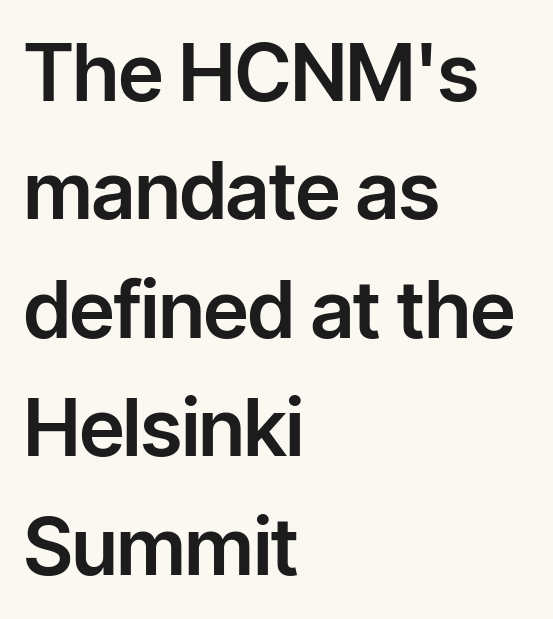
{"serif": "no", "italic": "no", "width": "normal", "stroke_contrast": "low", "x_height": "medium", "monospaced": "no", "underline": "no", "align": "left", "line_spacing": "normal", "line_spacing_ratio": 1.5, "letter_spacing": "normal", "letter_spacing_em": 0.0, "glyph_px": 79}
